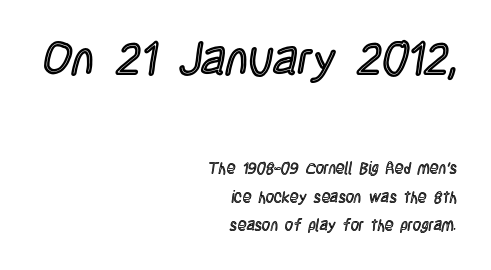
The image shows 48 px condensed type; set right-aligned, line spacing 1.8x, normal letter spacing, not underlined; the first (top) block is 3.0x larger; a large x-height.
